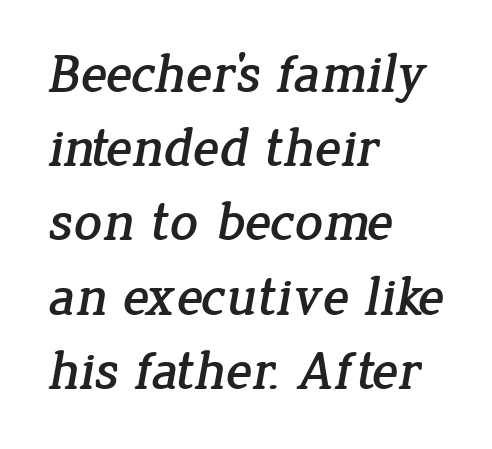
The image shows 55 px serif type; set left-aligned, normal line spacing (1.35x), normal letter spacing, not underlined; low stroke contrast and a medium x-height.
